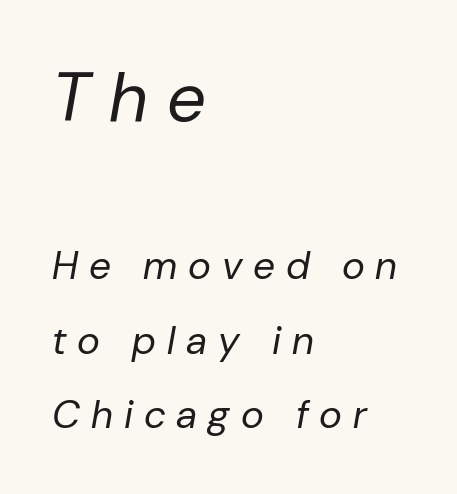
The image shows 69 px regular-weight type, italic (leaning right); set left-aligned, loose line spacing (1.92x), unusually wide letter spacing (+0.28 em), not underlined; the first (top) block is 1.77x larger; low stroke contrast and a medium x-height.
